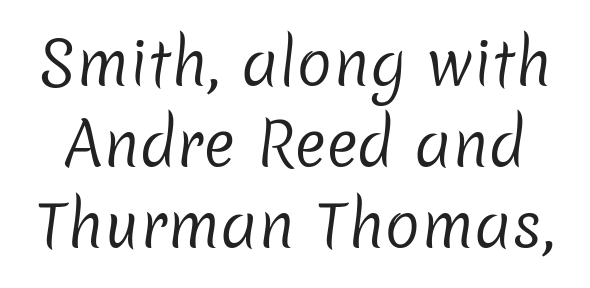
{"serif": "no", "bold": "no", "weight": "regular", "width": "normal", "stroke_contrast": "low", "x_height": "medium", "monospaced": "no", "underline": "no", "line_spacing": "normal", "line_spacing_ratio": 1.35, "letter_spacing": "normal", "letter_spacing_em": 0.0, "glyph_px": 60}
